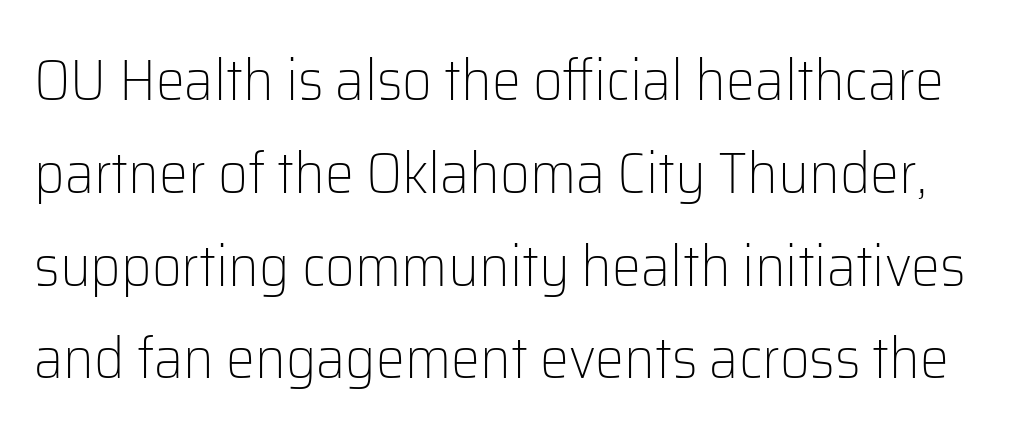
{"serif": "no", "italic": "no", "bold": "no", "weight": "light", "width": "normal", "stroke_contrast": "low", "x_height": "medium", "monospaced": "no", "underline": "no", "line_spacing": "normal", "line_spacing_ratio": 1.6, "letter_spacing": "normal", "letter_spacing_em": 0.0, "glyph_px": 58}
